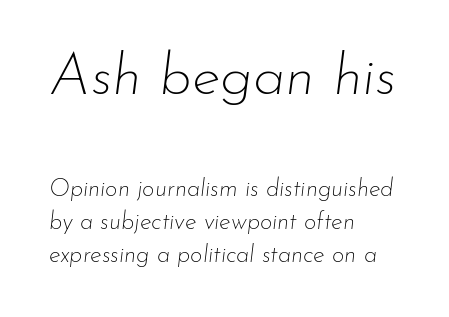
Spacing verdict: proportional, widths tailored to each character. Typeset ragged right — the left edge is the straight one. The first block has been scaled up relative to the second. These lines sit exactly where default settings would place them. Descender tails drop into unmarked territory. If you drew a line through each stem, it would be angled.
